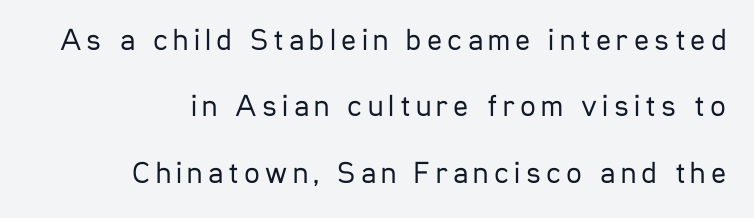
Q: Is the text bold? A: No.
Q: Is the text italic (slanted)? A: No, it is upright.
Q: Is the typeface a serif or a sans-serif typeface? A: Sans-serif.
Q: Is the text underlined? A: No.
Q: Is the spacing between lines tight, normal or loose? A: Loose.
Q: Width (condensed, normal, or wide)? A: Condensed.
Q: Stroke contrast? A: Low.
Q: x-height? A: Medium.
Q: Monospaced? A: No.
